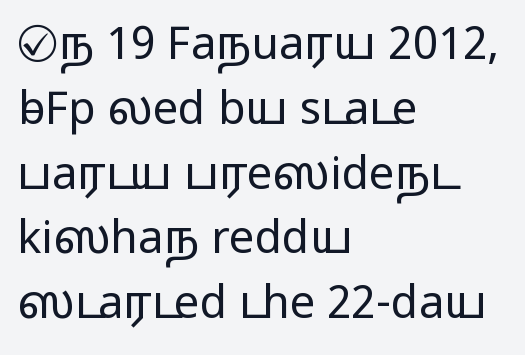
Serifs: no, the terminals of the letterforms are clean. Stem width sits at or under what a default text font uses. Inter-character spacing is left at the font's built-in metrics. A typesetter would call this proportional, since set widths differ per character.
